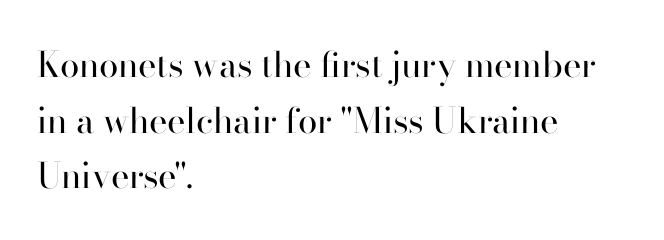
{"serif": "yes", "italic": "no", "bold": "no", "weight": "regular", "width": "normal", "stroke_contrast": "high", "x_height": "small", "monospaced": "no", "underline": "no", "align": "left", "line_spacing": "normal", "line_spacing_ratio": 1.59, "letter_spacing": "normal", "letter_spacing_em": 0.0, "glyph_px": 35}
